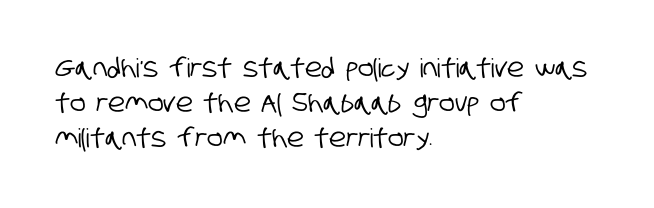
Q: Is the text underlined? A: No.
Q: How is the paragraph aligned? A: Left-aligned.
Q: Is the spacing between letters normal or unusually wide? A: Normal.
Q: Is the spacing between lines tight, normal or loose? A: Normal.
